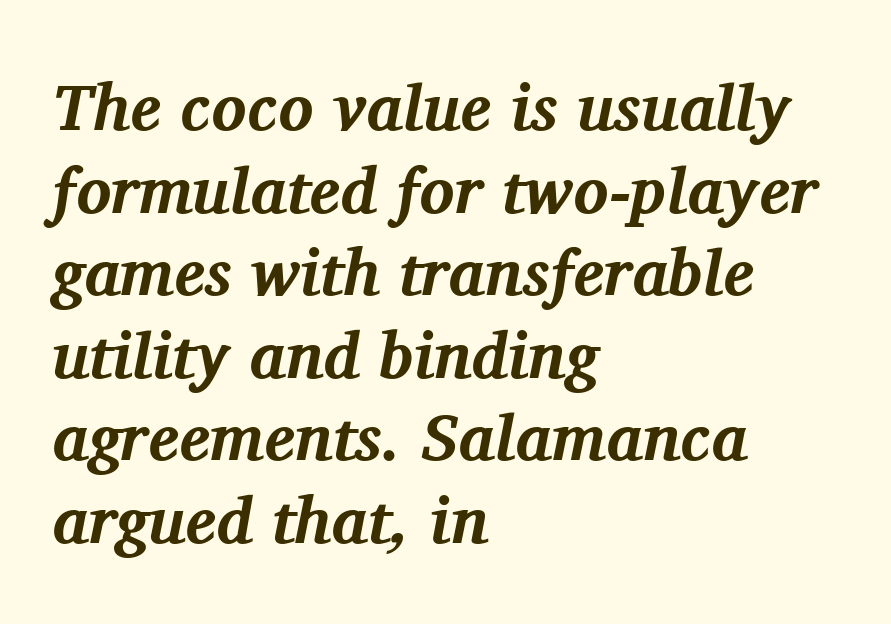
Q: Is the text bold? A: Yes.
Q: Is the text italic (slanted)? A: Yes, it leans right by about 11 degrees.
Q: Is the typeface a serif or a sans-serif typeface? A: Serif.
Q: Is the text underlined? A: No.
Q: How is the paragraph aligned? A: Left-aligned.
Q: Is the spacing between letters normal or unusually wide? A: Normal.
Q: Is the spacing between lines tight, normal or loose? A: Normal.
Q: Width (condensed, normal, or wide)? A: Normal.
Q: Stroke contrast? A: Medium.
Q: x-height? A: Medium.
Q: Monospaced? A: No.
